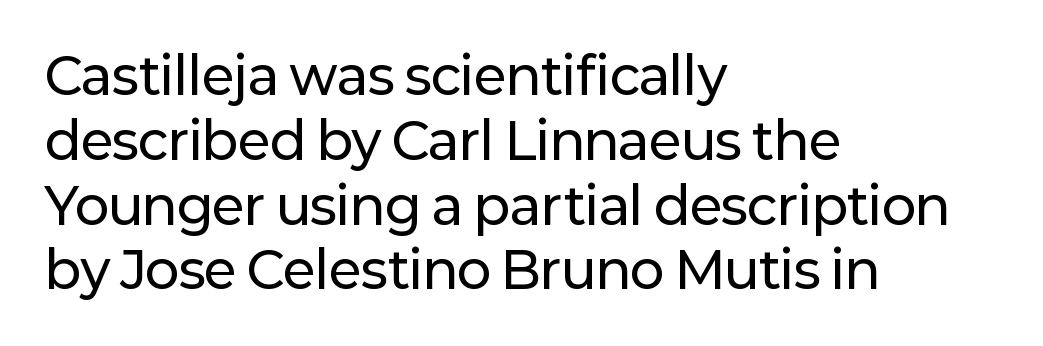
{"serif": "no", "italic": "no", "width": "normal", "stroke_contrast": "low", "x_height": "medium", "monospaced": "no", "underline": "no", "align": "left", "line_spacing": "normal", "line_spacing_ratio": 1.27, "letter_spacing": "normal", "letter_spacing_em": 0.0, "glyph_px": 51}
